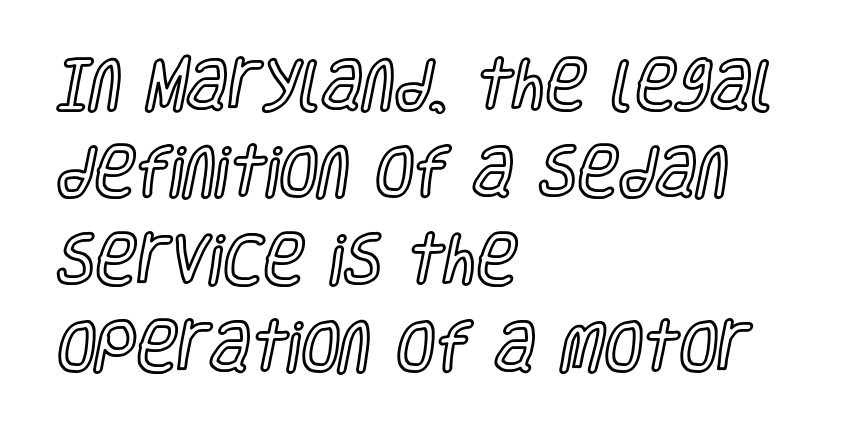
Q: Is the text italic (slanted)? A: Yes.
Q: Is the text underlined? A: No.
Q: How is the paragraph aligned? A: Left-aligned.
Q: Is the spacing between letters normal or unusually wide? A: Normal.
Q: Is the spacing between lines tight, normal or loose? A: Normal.
Q: Width (condensed, normal, or wide)? A: Condensed.
Q: x-height? A: Large.
Q: Monospaced? A: No.
